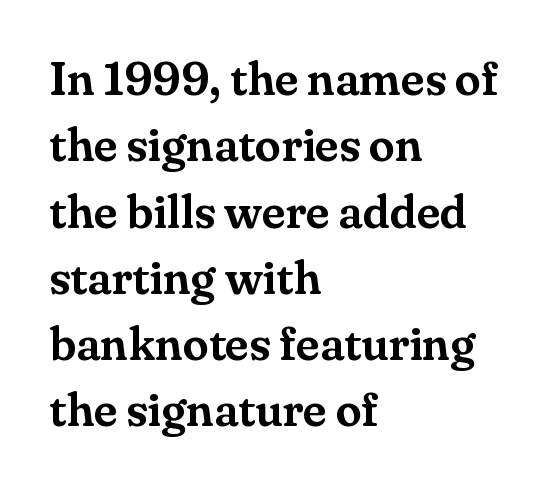
The image shows 47 px serif type, upright; set left-aligned, normal line spacing (1.41x), normal letter spacing, not underlined; medium stroke contrast and a small x-height.
